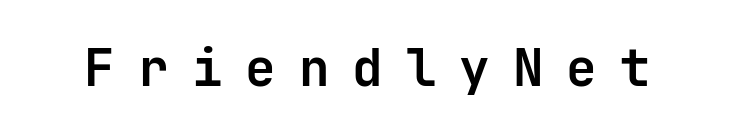
This rendering widens character spacing well past its baseline value. A typesetter would mark this as roman, not italic. Fixed-width glyphs throughout — classic coding-font behaviour. Clear beneath every line of the passage.
